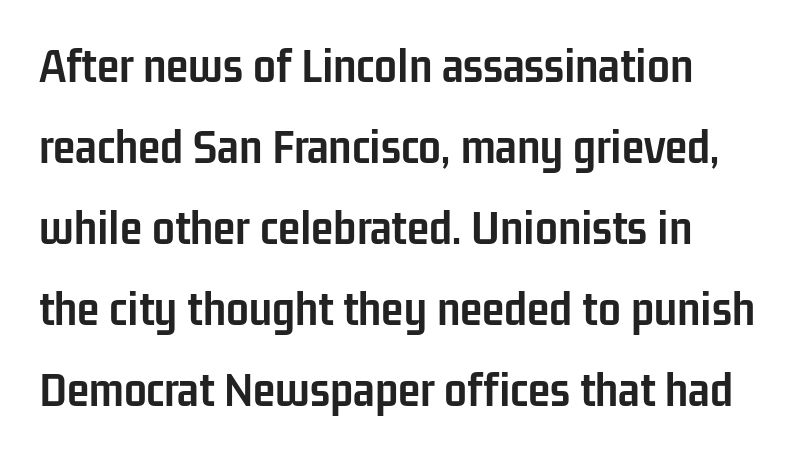
The image shows 51 px semibold, condensed sans-serif type, upright; set normal line spacing (1.59x), normal letter spacing, not underlined; low stroke contrast and a medium x-height.
